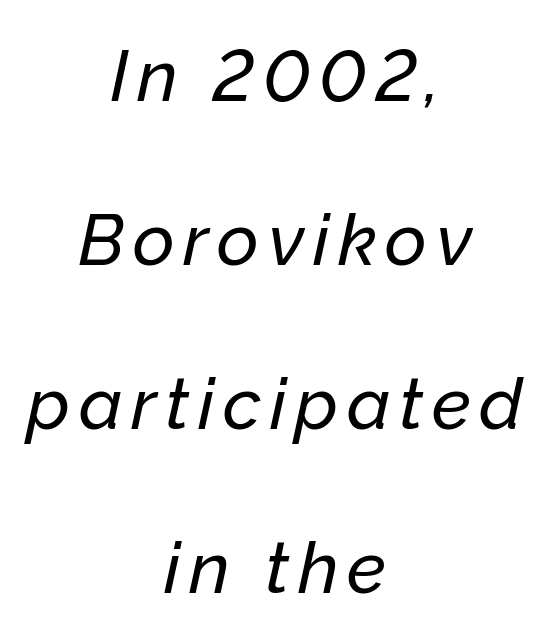
The image shows 72 px text type, italic (leaning right); set centered, loose line spacing (2.28x), not underlined; low stroke contrast and a medium x-height.
